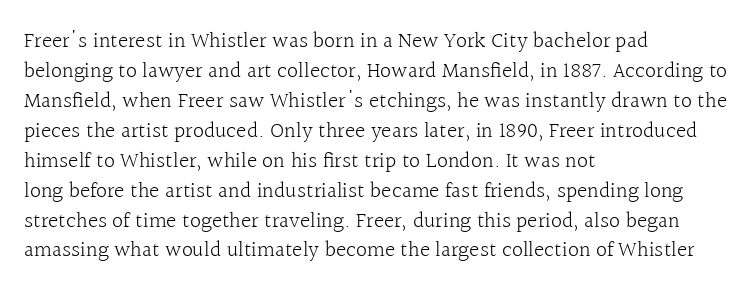
{"italic": "no", "bold": "no", "underline": "no", "align": "left", "line_spacing": "normal", "line_spacing_ratio": 1.36, "letter_spacing": "normal", "letter_spacing_em": 0.0, "glyph_px": 22}
